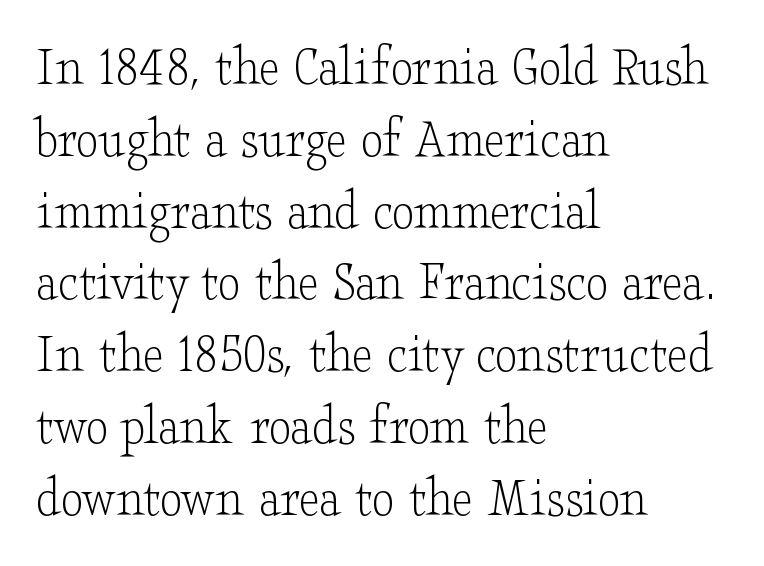
Q: Is the text bold? A: No.
Q: Is the text italic (slanted)? A: No, it is upright.
Q: Is the typeface a serif or a sans-serif typeface? A: Serif.
Q: Is the text underlined? A: No.
Q: How is the paragraph aligned? A: Left-aligned.
Q: Is the spacing between letters normal or unusually wide? A: Normal.
Q: Is the spacing between lines tight, normal or loose? A: Normal.
Q: Width (condensed, normal, or wide)? A: Wide.
Q: Stroke contrast? A: Low.
Q: x-height? A: Small.
Q: Monospaced? A: No.
